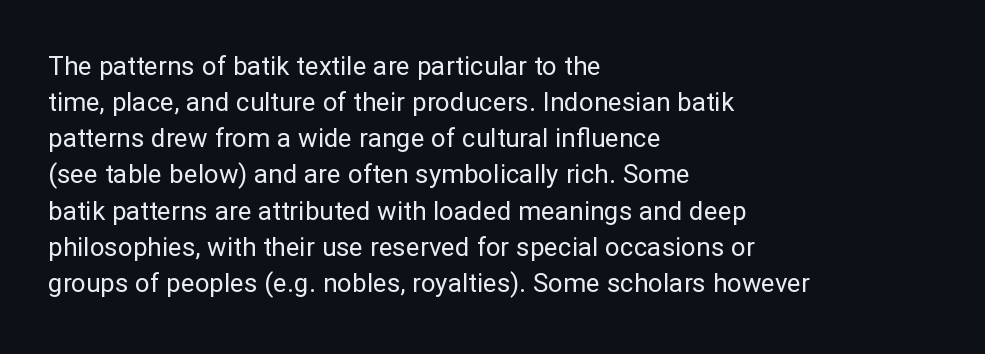
{"italic": "no", "bold": "no", "underline": "no", "align": "left", "line_spacing": "normal", "line_spacing_ratio": 1.39, "letter_spacing": "normal", "letter_spacing_em": 0.0, "glyph_px": 26}
